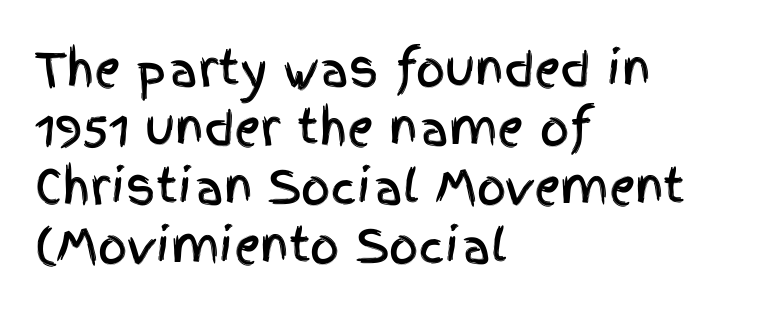
{"serif": "no", "italic": "no", "width": "condensed", "x_height": "large", "monospaced": "no", "underline": "no", "align": "left", "line_spacing": "normal", "line_spacing_ratio": 1.28, "letter_spacing": "normal", "letter_spacing_em": 0.0, "glyph_px": 46}
